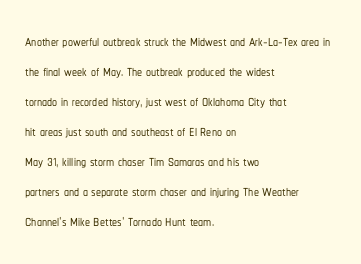
Q: Is the text italic (slanted)? A: No, it is upright.
Q: Is the text underlined? A: No.
Q: How is the paragraph aligned? A: Left-aligned.
Q: Is the spacing between letters normal or unusually wide? A: Normal.
Q: Is the spacing between lines tight, normal or loose? A: Normal.
